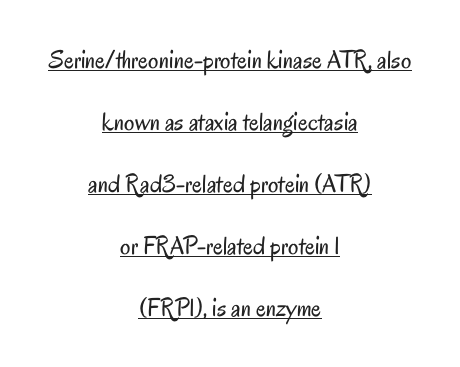
The specimen includes a rule beneath the text block's lines. The letters look calm and open, with moderate or lighter stems. The gaps between neighbouring characters are ordinary and unremarkable. Is there much room between lines? Yes — plenty of vertical air separates them.
